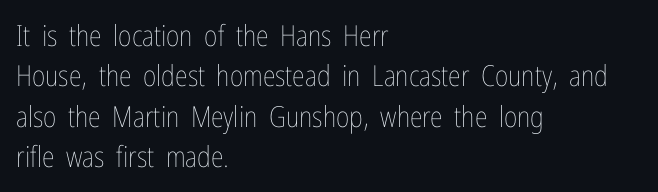
Q: Is the text bold? A: No.
Q: Is the text italic (slanted)? A: No, it is upright.
Q: Is the text underlined? A: No.
Q: How is the paragraph aligned? A: Left-aligned.
Q: Is the spacing between letters normal or unusually wide? A: Normal.
Q: Is the spacing between lines tight, normal or loose? A: Normal.
Q: Width (condensed, normal, or wide)? A: Condensed.
Q: Stroke contrast? A: Low.
Q: x-height? A: Medium.
Q: Monospaced? A: No.
